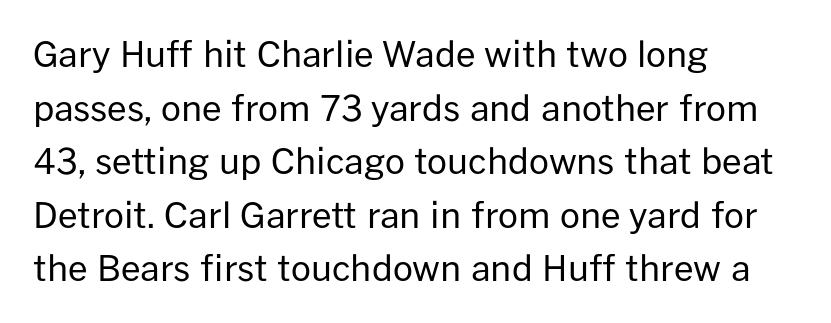
{"serif": "no", "italic": "no", "bold": "no", "weight": "regular", "width": "normal", "stroke_contrast": "low", "x_height": "medium", "monospaced": "no", "underline": "no", "align": "left", "line_spacing": "normal", "line_spacing_ratio": 1.53, "letter_spacing": "normal", "letter_spacing_em": 0.0, "glyph_px": 35}
